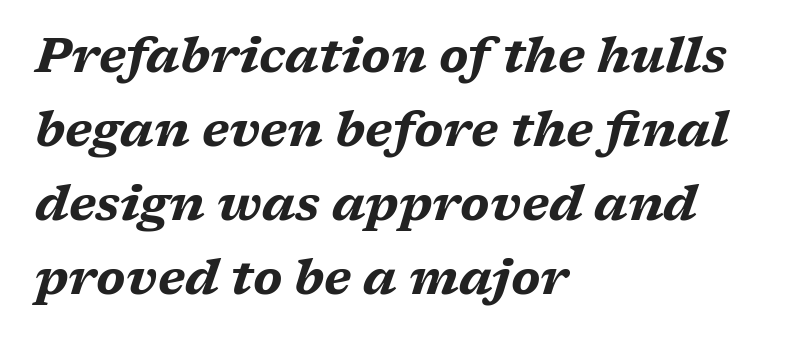
Q: Is the text bold? A: Yes.
Q: Is the text italic (slanted)? A: Yes, it leans right by about 17 degrees.
Q: Is the text underlined? A: No.
Q: How is the paragraph aligned? A: Left-aligned.
Q: Is the spacing between letters normal or unusually wide? A: Normal.
Q: Is the spacing between lines tight, normal or loose? A: Normal.
Q: Width (condensed, normal, or wide)? A: Wide.
Q: Stroke contrast? A: Medium.
Q: x-height? A: Medium.
Q: Monospaced? A: No.
